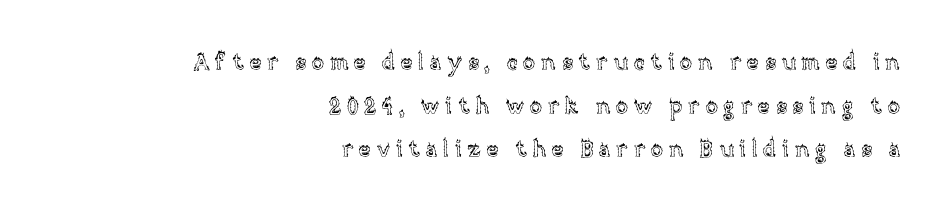
{"italic": "no", "underline": "no", "align": "right", "line_spacing": "loose", "line_spacing_ratio": 1.98, "letter_spacing": "wide", "letter_spacing_em": 0.26, "glyph_px": 22}
